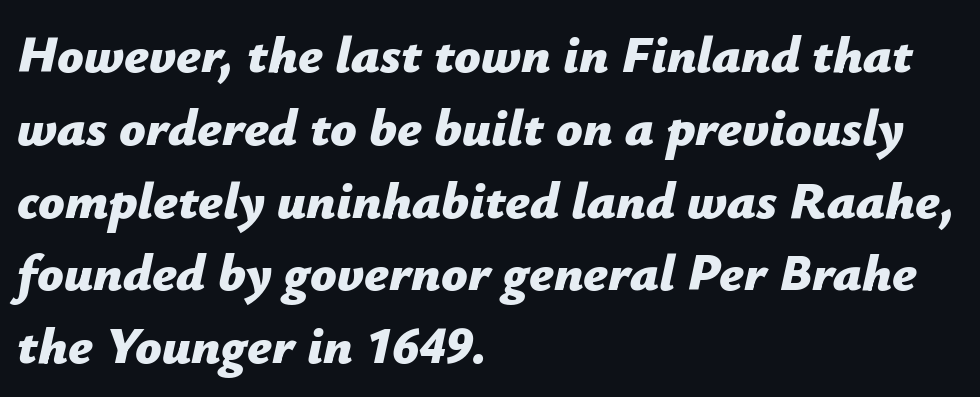
{"italic": "yes", "lean": "right", "slant_degrees": 12, "bold": "yes", "weight": "bold", "width": "normal", "stroke_contrast": "low", "x_height": "medium", "monospaced": "no", "underline": "no", "align": "left", "line_spacing": "normal", "line_spacing_ratio": 1.4, "letter_spacing": "normal", "letter_spacing_em": 0.0, "glyph_px": 52}
